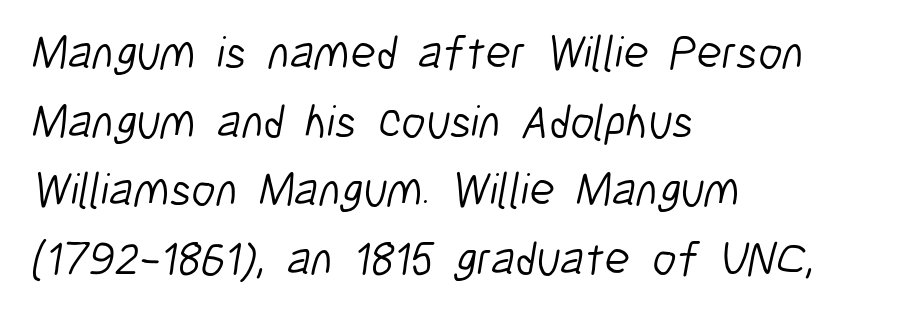
The image shows 47 px light, condensed sans-serif type; set left-aligned, normal line spacing (1.46x), normal letter spacing, not underlined; low stroke contrast and a medium x-height.
